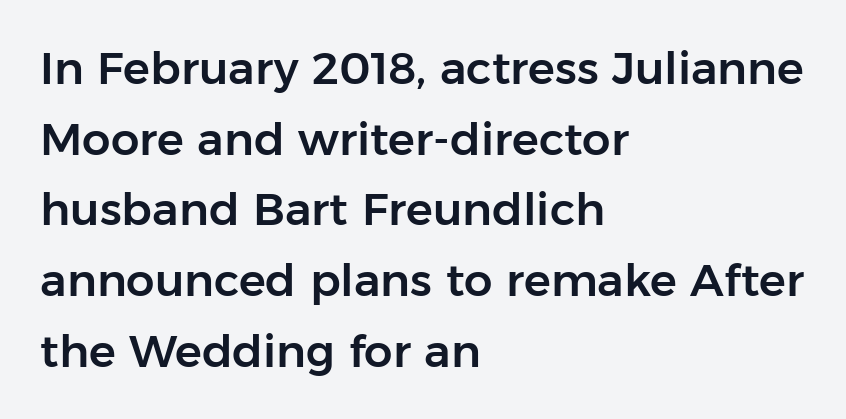
The image shows 45 px sans-serif type, upright; set left-aligned, normal line spacing (1.57x), normal letter spacing, not underlined; low stroke contrast and a medium x-height.
